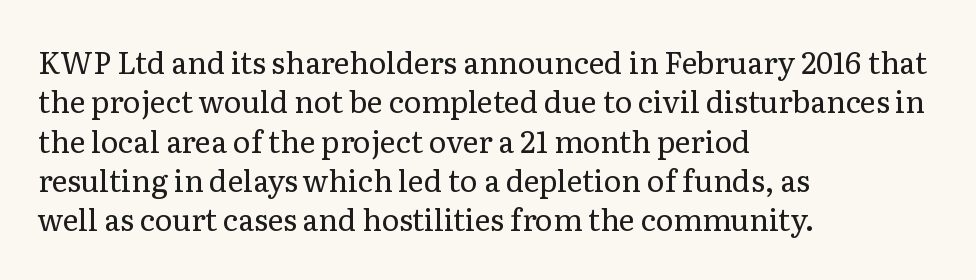
The image shows 30 px regular-weight serif type, upright; set left-aligned, normal line spacing (1.31x), normal letter spacing, not underlined; low stroke contrast and a medium x-height.
